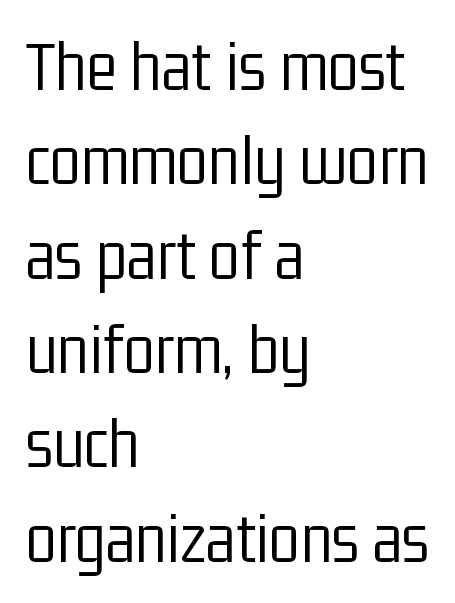
Q: Is the text bold? A: No.
Q: Is the text italic (slanted)? A: No, it is upright.
Q: Is the typeface a serif or a sans-serif typeface? A: Sans-serif.
Q: Is the text underlined? A: No.
Q: How is the paragraph aligned? A: Left-aligned.
Q: Is the spacing between letters normal or unusually wide? A: Normal.
Q: Is the spacing between lines tight, normal or loose? A: Normal.
Q: Width (condensed, normal, or wide)? A: Condensed.
Q: Stroke contrast? A: Low.
Q: x-height? A: Medium.
Q: Monospaced? A: No.
